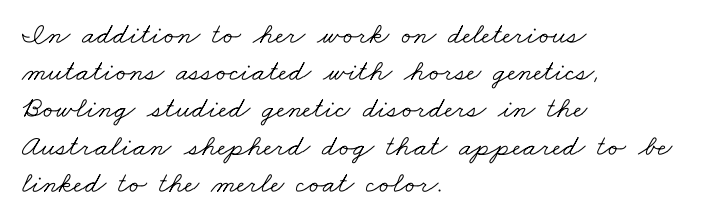
Does the type have serifs? Yes, each stem ends in a small foot. The rendering uses natural spacing where letterforms have individual widths. Inter-character spacing is left at the font's built-in metrics. This is not heavy type; no bold has been used. Reading down the block, your eye returns to a fixed left position each line.
